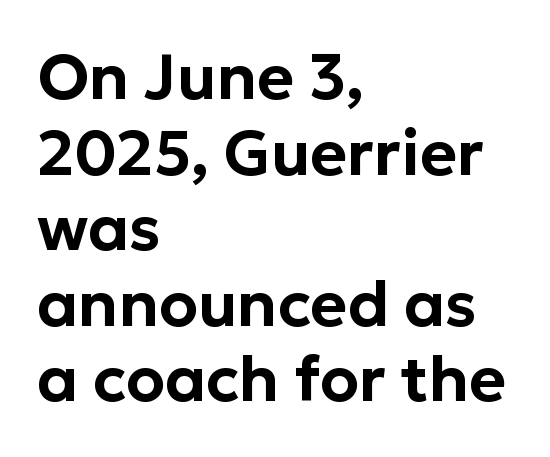
Q: Is the text italic (slanted)? A: No, it is upright.
Q: Is the typeface a serif or a sans-serif typeface? A: Sans-serif.
Q: Is the text underlined? A: No.
Q: How is the paragraph aligned? A: Left-aligned.
Q: Is the spacing between letters normal or unusually wide? A: Normal.
Q: Width (condensed, normal, or wide)? A: Normal.
Q: Stroke contrast? A: Low.
Q: x-height? A: Medium.
Q: Monospaced? A: No.
